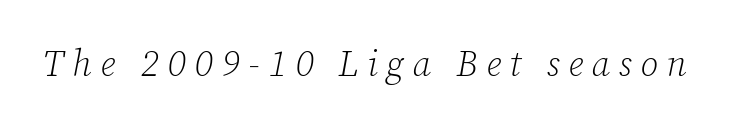
Q: Is the text bold? A: No.
Q: Is the text italic (slanted)? A: Yes, it leans right by about 12 degrees.
Q: Is the typeface a serif or a sans-serif typeface? A: Serif.
Q: Is the text underlined? A: No.
Q: Is the spacing between letters normal or unusually wide? A: Unusually wide.
Q: Width (condensed, normal, or wide)? A: Normal.
Q: Stroke contrast? A: Low.
Q: x-height? A: Medium.
Q: Monospaced? A: No.
